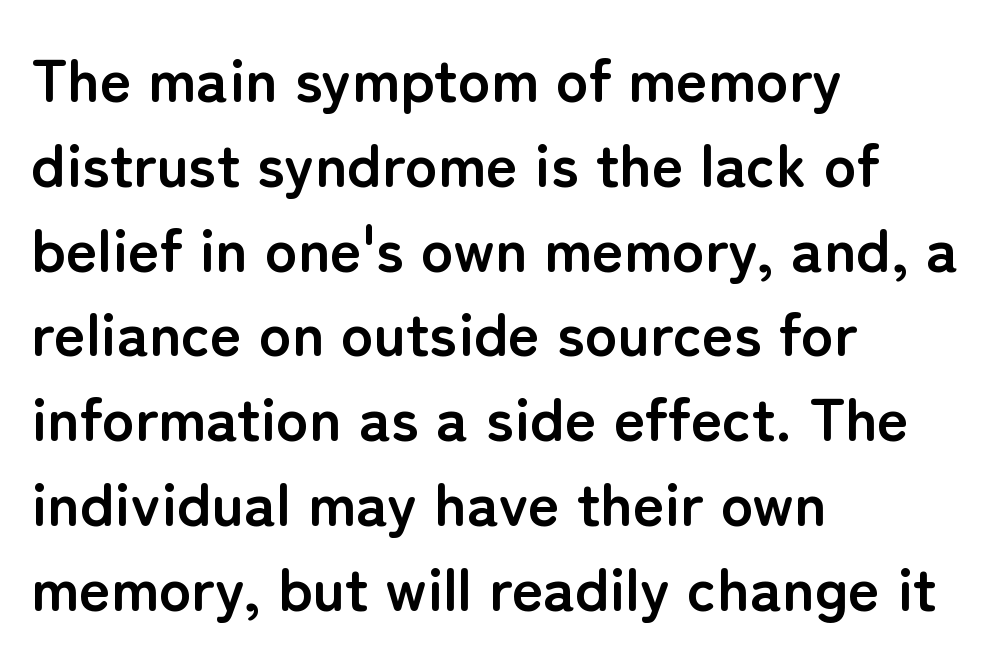
{"serif": "no", "italic": "no", "bold": "yes", "weight": "semibold", "width": "normal", "stroke_contrast": "low", "x_height": "medium", "monospaced": "no", "underline": "no", "align": "left", "line_spacing": "normal", "line_spacing_ratio": 1.39, "letter_spacing": "normal", "letter_spacing_em": 0.0, "glyph_px": 61}
